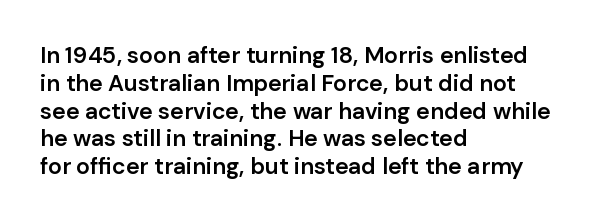
The image shows 23 px text type, upright; set left-aligned, line spacing 1.21x, normal letter spacing, not underlined.
